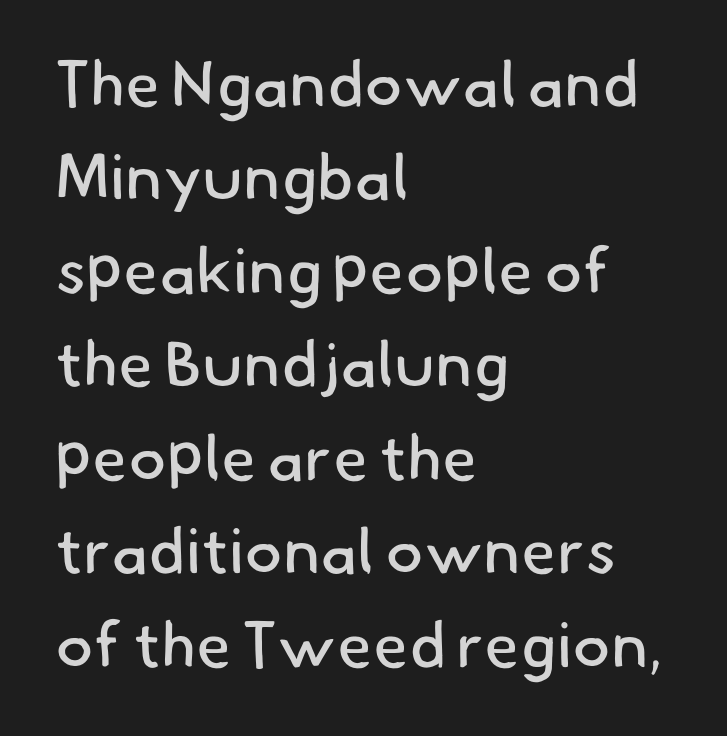
{"serif": "no", "bold": "no", "weight": "regular", "width": "normal", "stroke_contrast": "low", "x_height": "small", "monospaced": "no", "underline": "no", "align": "left", "line_spacing": "normal", "line_spacing_ratio": 1.46, "letter_spacing": "normal", "letter_spacing_em": 0.0, "glyph_px": 64}
